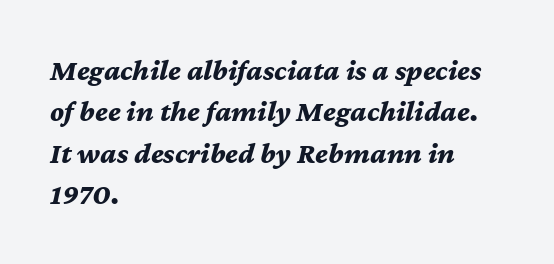
The image shows 30 px bold type, italic (leaning right); set left-aligned, normal line spacing (1.38x), normal letter spacing, not underlined; medium stroke contrast and a medium x-height.
